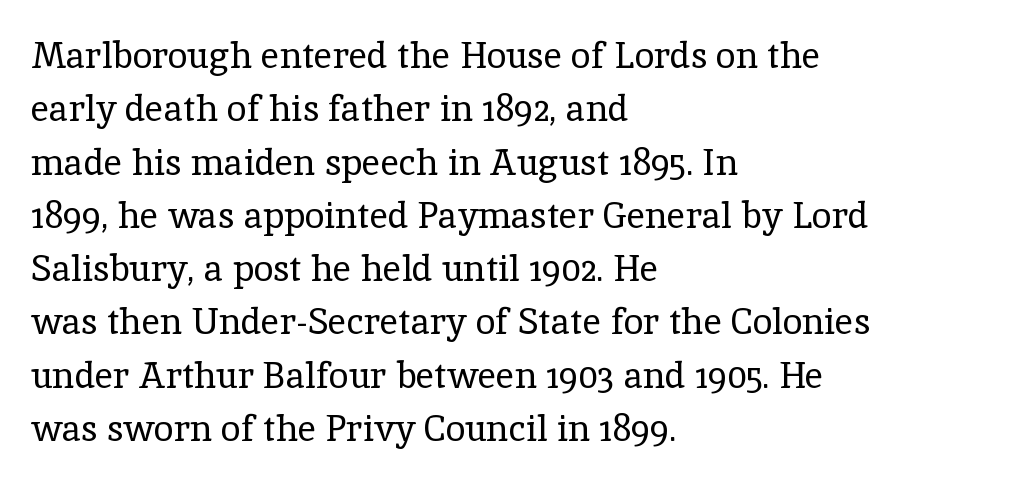
Rule under the text: the space is simply empty. Does the type have serifs? Yes, each stem ends in a small foot. Unlike italic type, these characters show no tilt at all. Baseline-to-baseline distance is the conventional proportion of letter height. Spacing verdict: proportional, widths tailored to each character.
